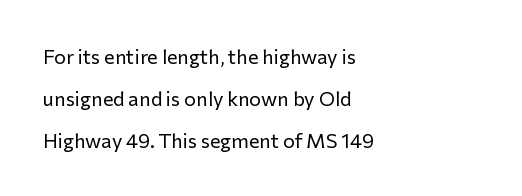
The typesetter chose a ragged-right arrangement here. Is the letter spacing exaggerated? No — it looks like the ordinary default. Heaviness? Minimal to ordinary, like unemphasized prose. A great deal of white space separates one row of letters from the next. The type sits square on the baseline with zero lean.
